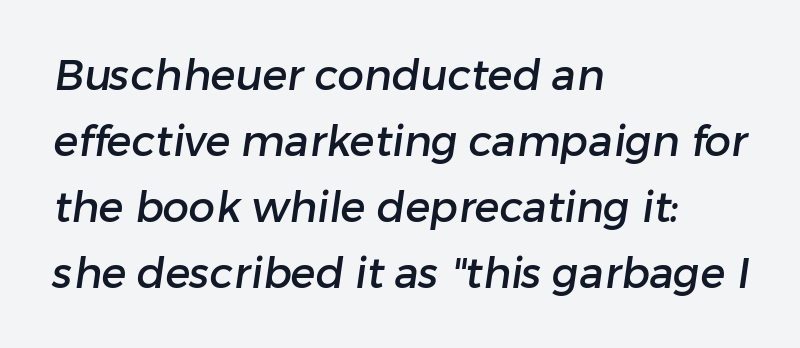
Q: Is the typeface a serif or a sans-serif typeface? A: Sans-serif.
Q: Is the text underlined? A: No.
Q: How is the paragraph aligned? A: Left-aligned.
Q: Is the spacing between letters normal or unusually wide? A: Normal.
Q: Is the spacing between lines tight, normal or loose? A: Normal.
Q: Width (condensed, normal, or wide)? A: Normal.
Q: Stroke contrast? A: Low.
Q: x-height? A: Medium.
Q: Monospaced? A: No.
